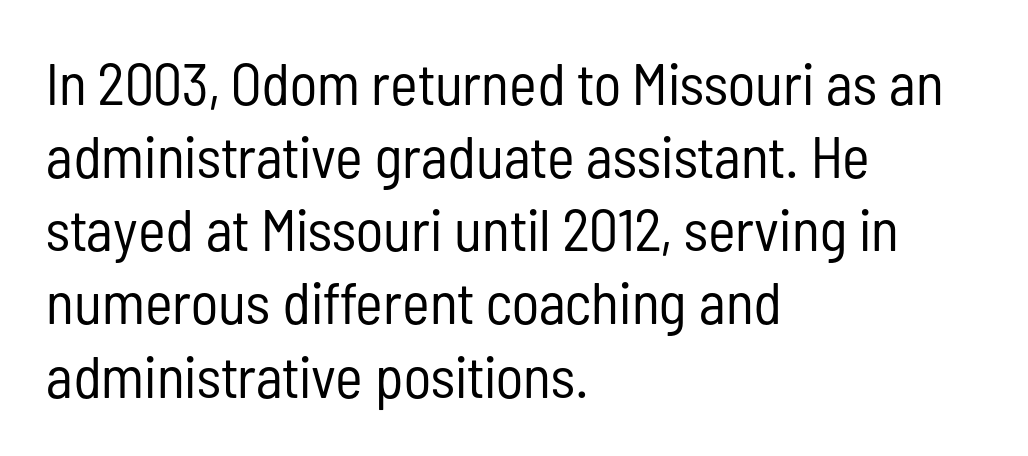
Q: Is the text bold? A: No.
Q: Is the text italic (slanted)? A: No, it is upright.
Q: Is the typeface a serif or a sans-serif typeface? A: Sans-serif.
Q: Is the text underlined? A: No.
Q: How is the paragraph aligned? A: Left-aligned.
Q: Is the spacing between letters normal or unusually wide? A: Normal.
Q: Width (condensed, normal, or wide)? A: Condensed.
Q: Stroke contrast? A: Low.
Q: x-height? A: Medium.
Q: Monospaced? A: No.
